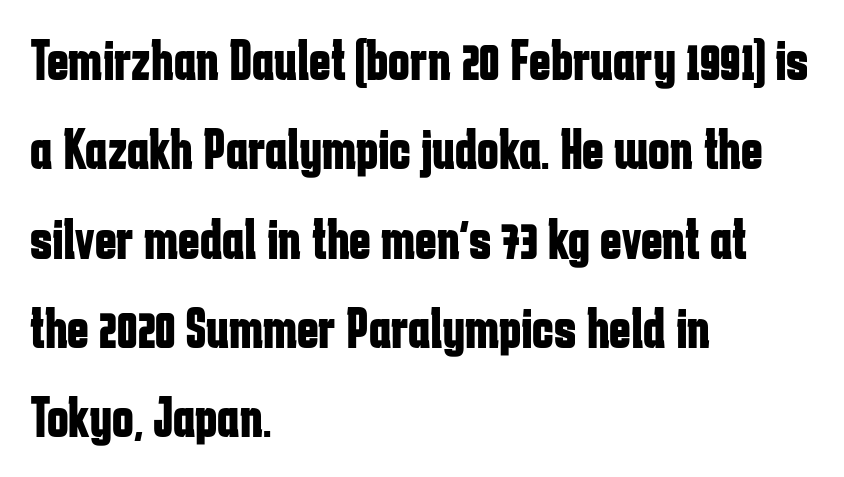
The image shows 58 px bold, condensed sans-serif type, upright; set left-aligned, normal line spacing (1.54x), normal letter spacing, not underlined; low stroke contrast and a medium x-height.
